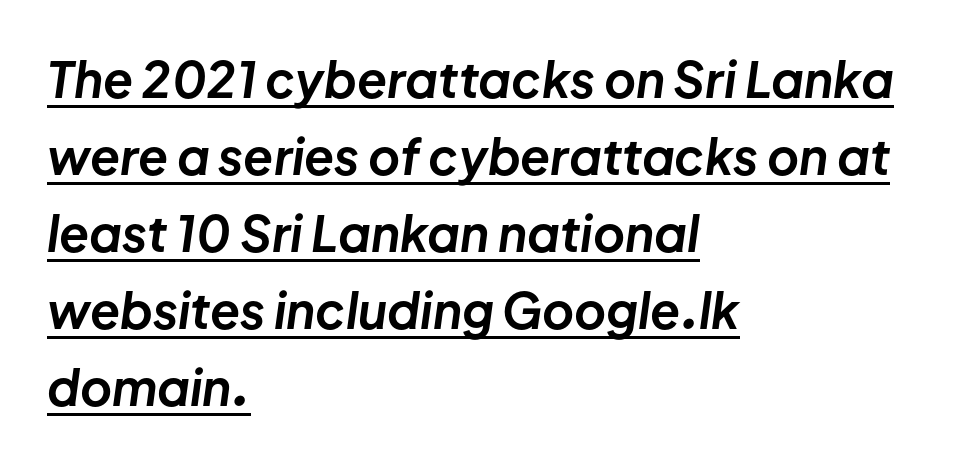
{"italic": "yes", "lean": "right", "slant_degrees": 8, "bold": "yes", "weight": "bold", "width": "normal", "stroke_contrast": "low", "x_height": "medium", "monospaced": "no", "underline": "yes", "align": "left", "line_spacing": "normal", "line_spacing_ratio": 1.57, "letter_spacing": "normal", "letter_spacing_em": 0.0, "glyph_px": 49}
